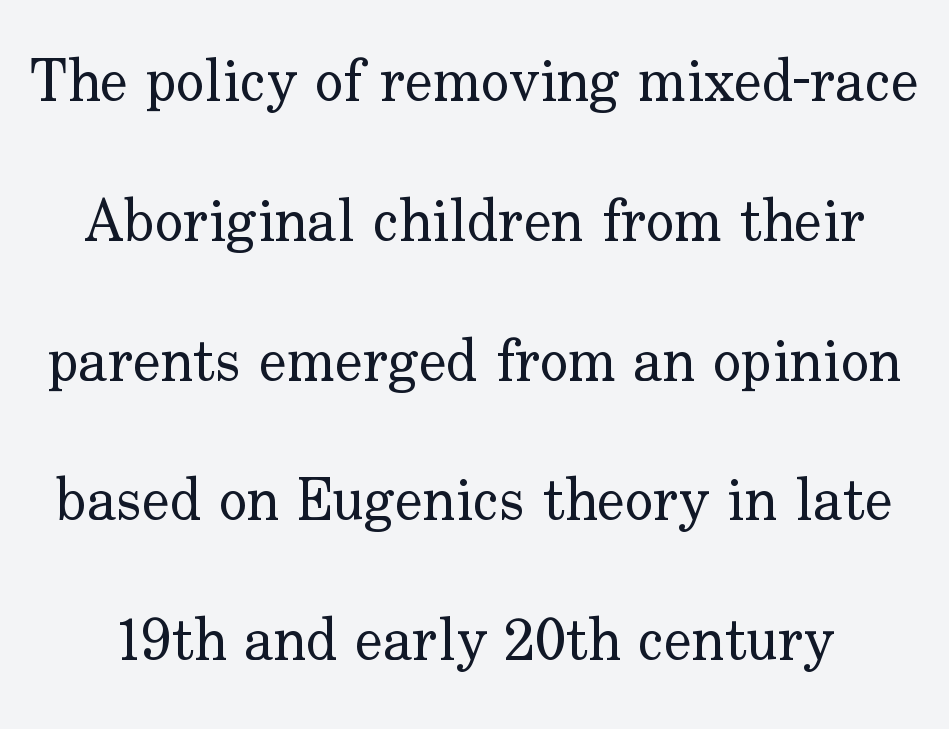
{"serif": "yes", "italic": "no", "bold": "no", "weight": "regular", "width": "normal", "stroke_contrast": "low", "x_height": "small", "monospaced": "no", "underline": "no", "line_spacing": "loose", "line_spacing_ratio": 2.37, "letter_spacing": "normal", "letter_spacing_em": 0.0, "glyph_px": 59}
